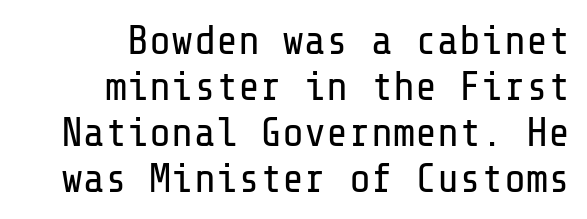
Leading: reduced. You can tell from the bare stems that sans-serif type was used. If you drew a ruler down the right edge, every line would touch it. Unmarked baselines from the first word to the last. Nothing heavy about these letters — not bold at all.
